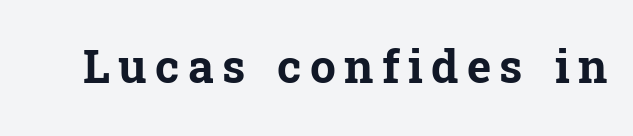
The image shows 46 px bold serif type, upright; set not underlined; low stroke contrast and a medium x-height.
